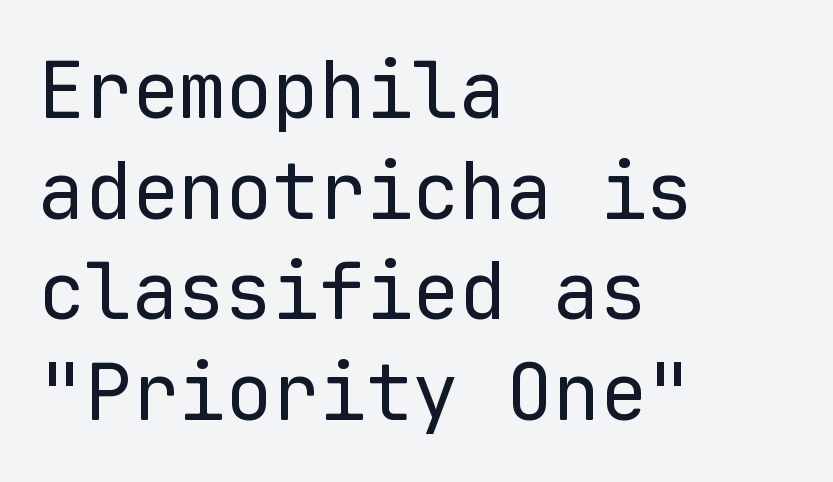
The image shows 78 px regular-weight sans-serif type, upright, monospaced; set left-aligned, normal line spacing (1.29x), normal letter spacing, not underlined; low stroke contrast and a medium x-height.
